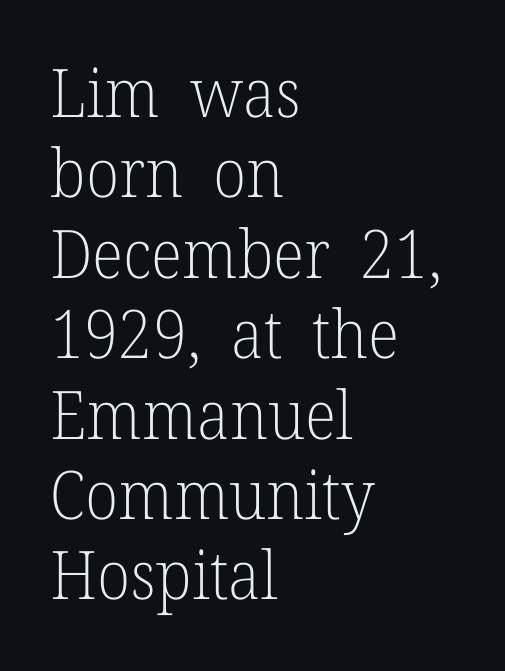
The image shows 67 px light serif type, upright; set left-aligned, line spacing 1.2x, normal letter spacing, not underlined; low stroke contrast and a medium x-height.
